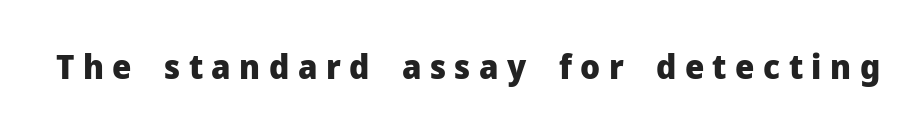
Tracking value appears strongly positive — letters spread wide. Is this a fixed-width face? No — the glyphs have proportional, varying widths. Quick note: underline off. Vertical strokes here are truly vertical. Does the weight exceed regular? Yes, all the way to bold. Each letter's strokes conclude bluntly, with no projecting serifs.
